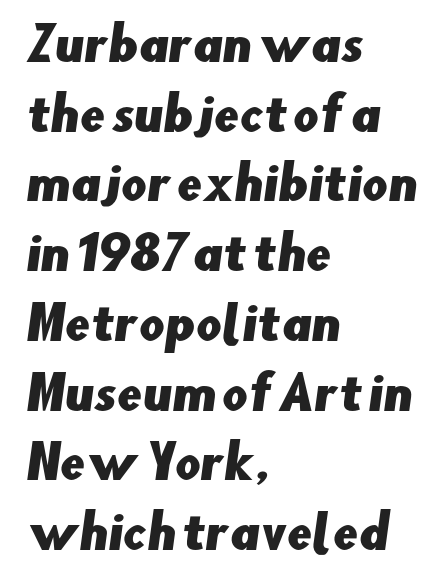
Q: Is the typeface a serif or a sans-serif typeface? A: Sans-serif.
Q: Is the text underlined? A: No.
Q: How is the paragraph aligned? A: Left-aligned.
Q: Is the spacing between letters normal or unusually wide? A: Normal.
Q: Is the spacing between lines tight, normal or loose? A: Normal.
Q: Width (condensed, normal, or wide)? A: Normal.
Q: Stroke contrast? A: Low.
Q: x-height? A: Small.
Q: Monospaced? A: No.
